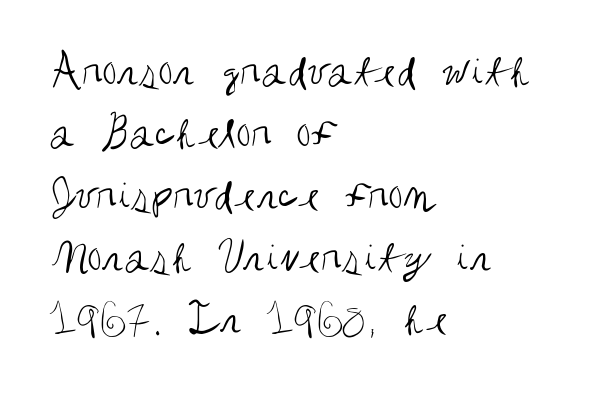
{"serif": "no", "bold": "no", "weight": "regular", "width": "condensed", "stroke_contrast": "medium", "x_height": "large", "monospaced": "no", "underline": "no", "align": "left", "line_spacing": "normal", "line_spacing_ratio": 1.29, "letter_spacing": "normal", "letter_spacing_em": 0.0, "glyph_px": 48}
